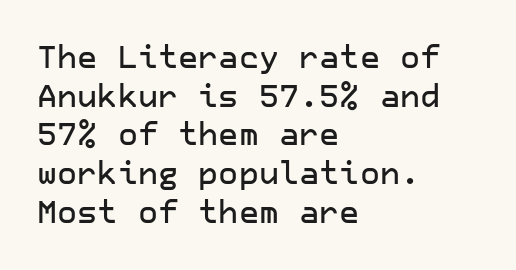
{"serif": "no", "italic": "no", "width": "normal", "stroke_contrast": "low", "x_height": "medium", "underline": "no", "align": "left", "line_spacing": "normal", "line_spacing_ratio": 1.25, "letter_spacing": "normal", "letter_spacing_em": 0.0, "glyph_px": 31}
